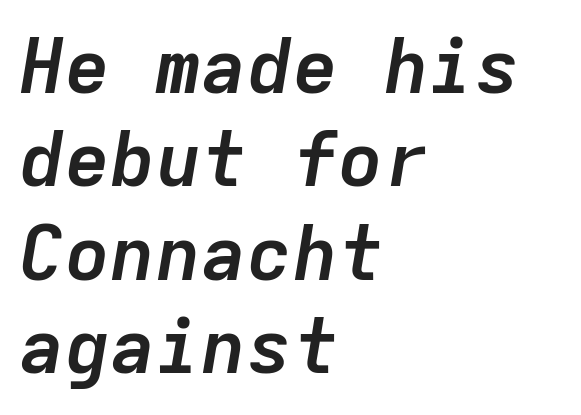
{"italic": "yes", "lean": "right", "slant_degrees": 9, "bold": "yes", "weight": "semibold", "width": "normal", "stroke_contrast": "low", "x_height": "medium", "monospaced": "yes", "underline": "no", "align": "left", "line_spacing_ratio": 1.23, "letter_spacing": "normal", "letter_spacing_em": 0.0, "glyph_px": 76}
